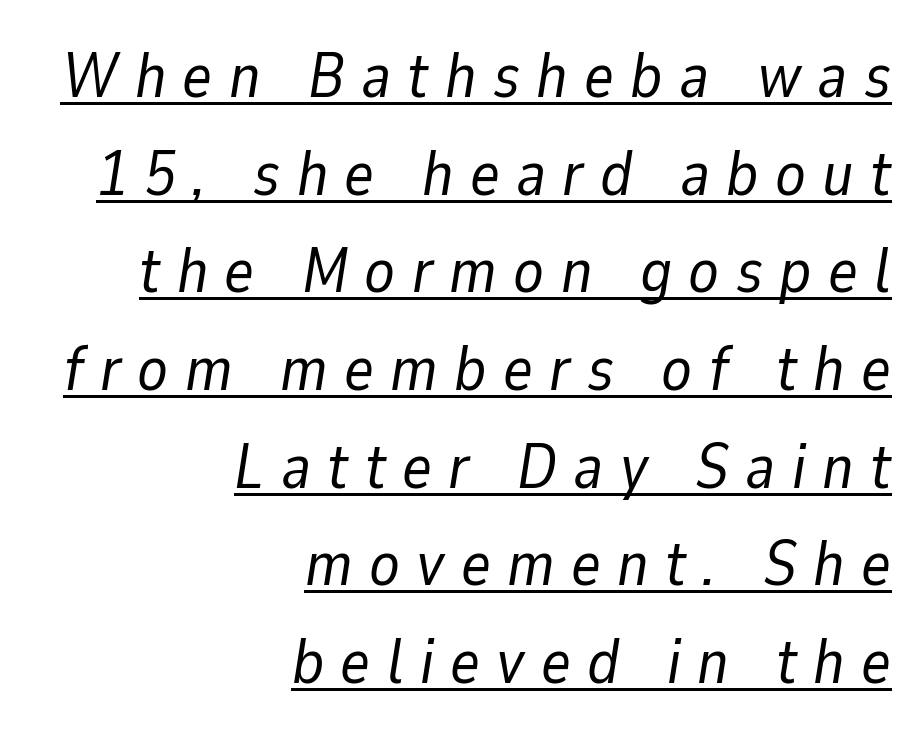
{"italic": "yes", "lean": "right", "slant_degrees": 9, "bold": "no", "weight": "regular", "width": "normal", "stroke_contrast": "low", "x_height": "medium", "monospaced": "no", "underline": "yes", "align": "right", "line_spacing": "normal", "line_spacing_ratio": 1.55, "letter_spacing": "wide", "letter_spacing_em": 0.26, "glyph_px": 63}
